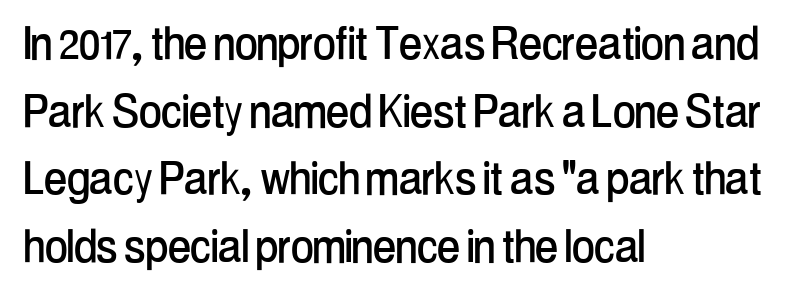
Q: Is the text italic (slanted)? A: No, it is upright.
Q: Is the typeface a serif or a sans-serif typeface? A: Sans-serif.
Q: Is the text underlined? A: No.
Q: How is the paragraph aligned? A: Left-aligned.
Q: Is the spacing between letters normal or unusually wide? A: Normal.
Q: Width (condensed, normal, or wide)? A: Condensed.
Q: Stroke contrast? A: Low.
Q: x-height? A: Medium.
Q: Monospaced? A: No.
